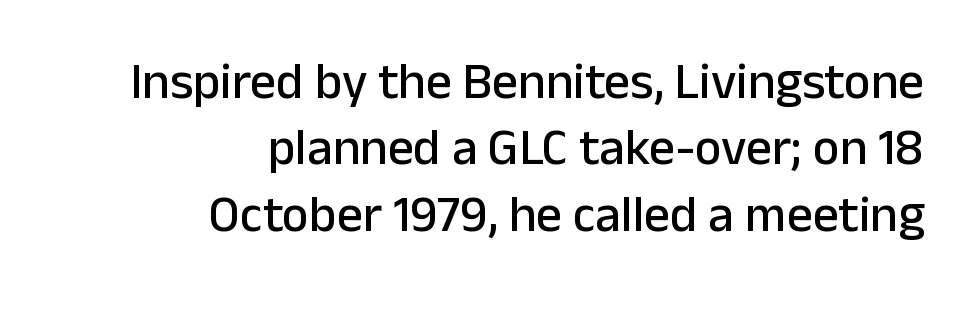
The image shows 51 px sans-serif type, upright; set right-aligned, normal line spacing (1.3x), normal letter spacing, not underlined; low stroke contrast and a medium x-height.
